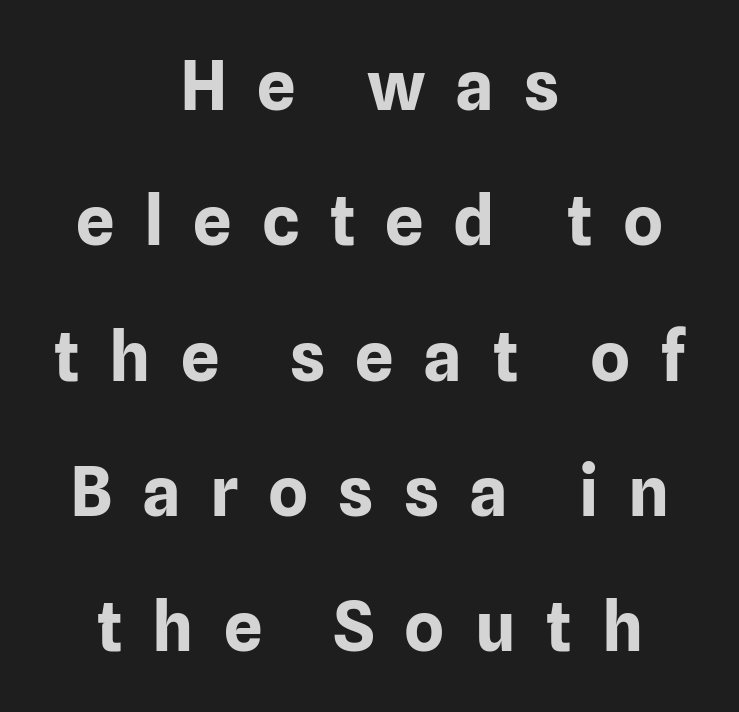
The image shows 68 px bold sans-serif type, upright; set centered, loose line spacing (1.99x), unusually wide letter spacing (+0.44 em), not underlined; low stroke contrast and a medium x-height.
